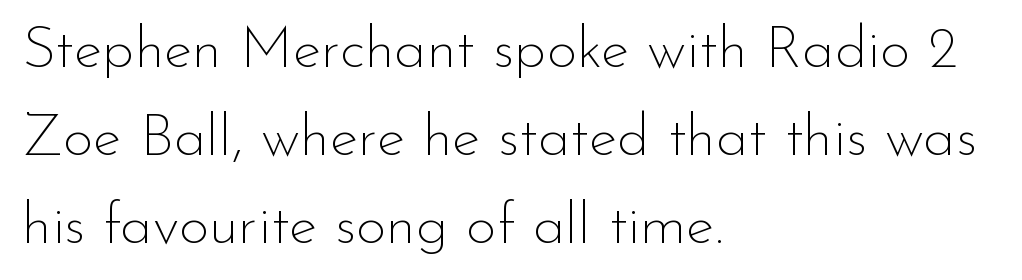
The image shows 59 px thin sans-serif type, upright; set left-aligned, normal line spacing (1.49x), normal letter spacing, not underlined; low stroke contrast and a small x-height.
